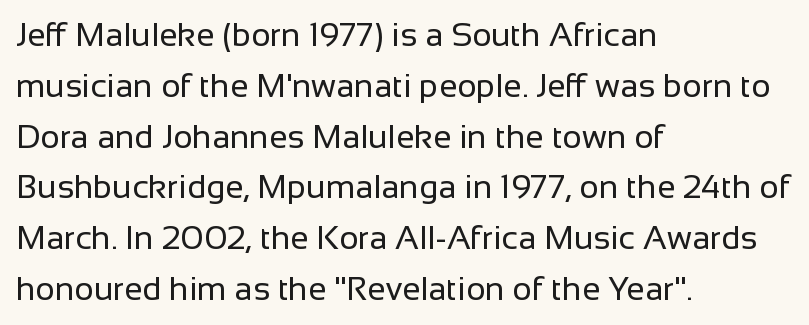
{"serif": "no", "italic": "no", "bold": "no", "weight": "regular", "width": "normal", "stroke_contrast": "low", "x_height": "medium", "monospaced": "no", "underline": "no", "align": "left", "line_spacing": "normal", "line_spacing_ratio": 1.54, "letter_spacing": "normal", "letter_spacing_em": 0.0, "glyph_px": 33}
